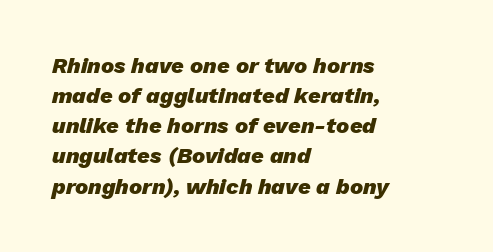
A dark, heavy texture on the line: the type is bold. Slanted lettering throughout. These lines sit exactly where default settings would place them. Students, note that the glyphs here touch the page at normal intervals.
